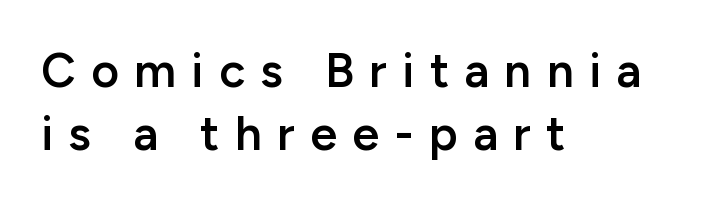
Serifs: no, the terminals of the letterforms are clean. Layout note: lines flush left. Do the characters align in a grid? No, the font is proportional. Baseline-to-baseline distance is the conventional proportion of letter height.
